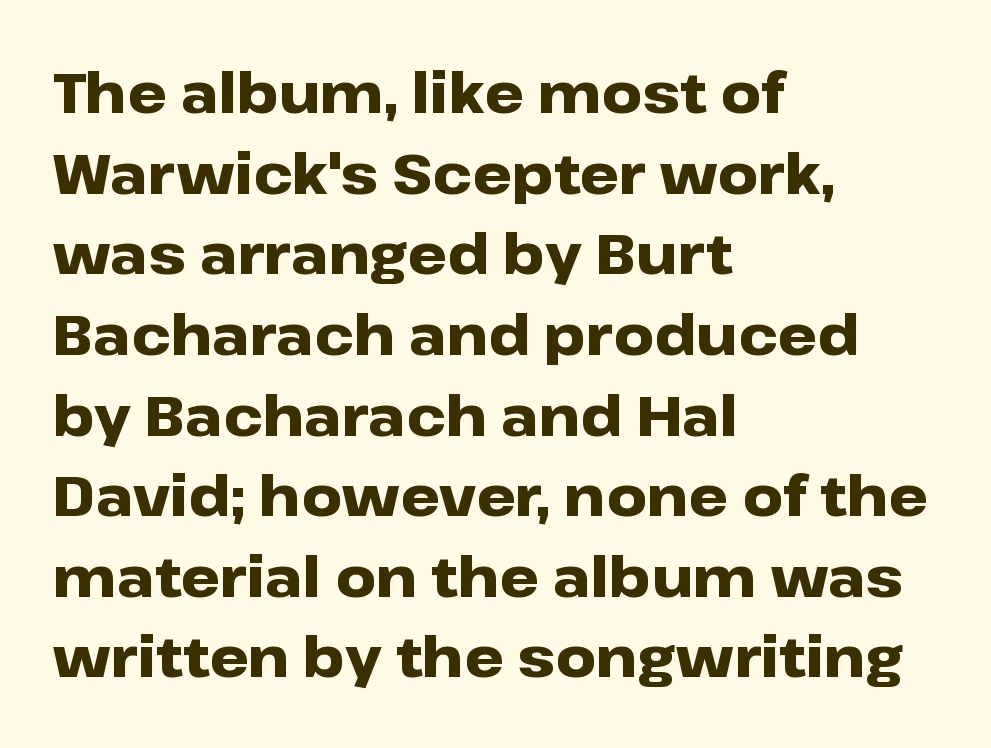
The image shows 56 px heavy, wide sans-serif type, upright; set left-aligned, normal line spacing (1.44x), normal letter spacing, not underlined; low stroke contrast and a medium x-height.
